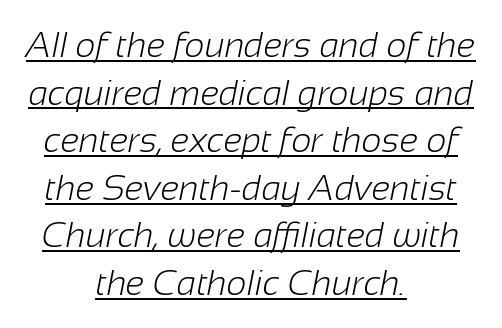
{"serif": "no", "bold": "no", "weight": "light", "width": "normal", "stroke_contrast": "low", "x_height": "medium", "monospaced": "no", "underline": "yes", "align": "center", "line_spacing": "normal", "line_spacing_ratio": 1.36, "letter_spacing": "normal", "letter_spacing_em": 0.0, "glyph_px": 35}
